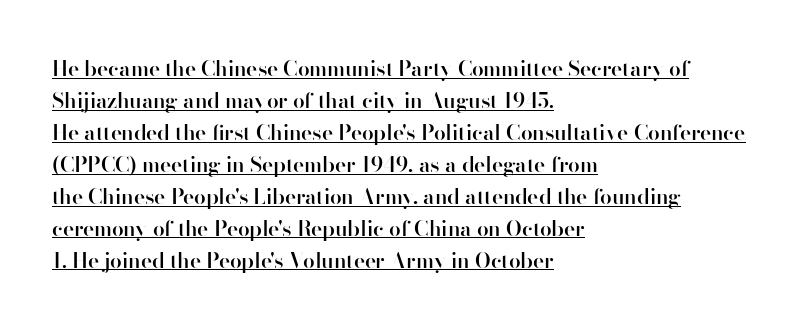
Q: Is the text bold? A: Semi-bold.
Q: Is the text italic (slanted)? A: No, it is upright.
Q: Is the text underlined? A: Yes.
Q: How is the paragraph aligned? A: Left-aligned.
Q: Is the spacing between letters normal or unusually wide? A: Normal.
Q: Is the spacing between lines tight, normal or loose? A: Normal.
